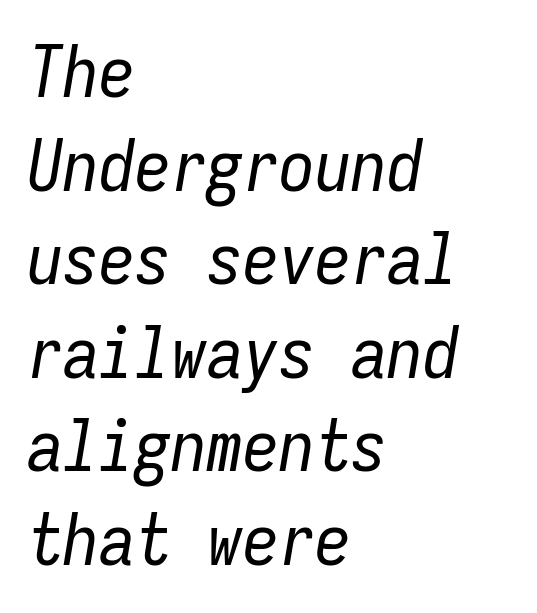
This sample uses an oblique cut, with every glyph tilted off the vertical. On a weight scale, this lands at 450 or below. The lines sit at an ordinary, default distance from one another. Clear beneath every line of the passage. The letters march in equal steps, a hallmark of fixed-pitch type.
